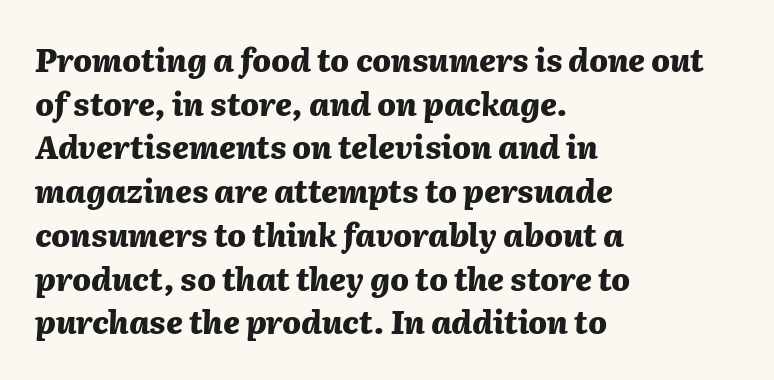
Italic: yes, the glyphs are oblique. Casual observation: everything's shoved over to the left. No extra tracking has been applied to these lines. Reading down the column, the eye jumps a familiar distance to each next line.
